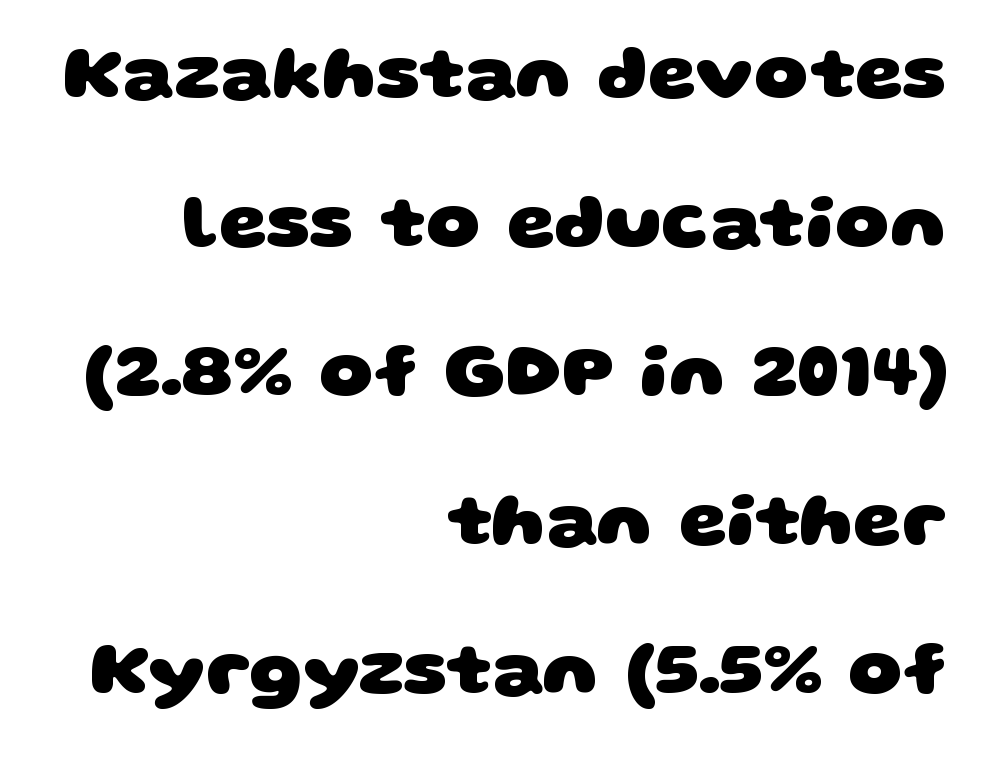
Font category for this specimen: sans-serif. Check under the words: just untouched page. These lines are rendered in a variable-pitch font. Leading: increased. A student would call this right alignment; a typographer would say flush right, rag left.
